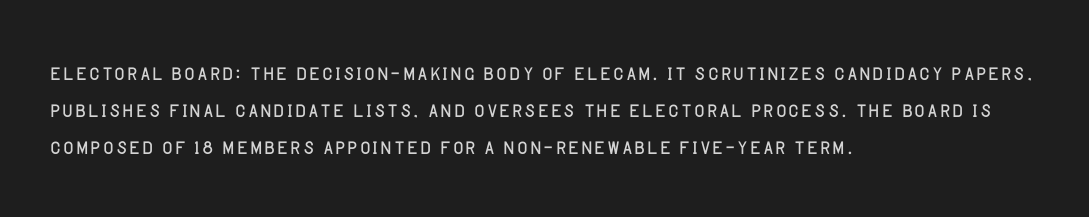
Q: Is the text bold? A: No.
Q: Is the text italic (slanted)? A: No, it is upright.
Q: Is the typeface a serif or a sans-serif typeface? A: Sans-serif.
Q: Is the text underlined? A: No.
Q: How is the paragraph aligned? A: Left-aligned.
Q: Is the spacing between letters normal or unusually wide? A: Normal.
Q: Is the spacing between lines tight, normal or loose? A: Normal.
Q: Width (condensed, normal, or wide)? A: Normal.
Q: Stroke contrast? A: Low.
Q: x-height? A: Large.
Q: Monospaced? A: No.
